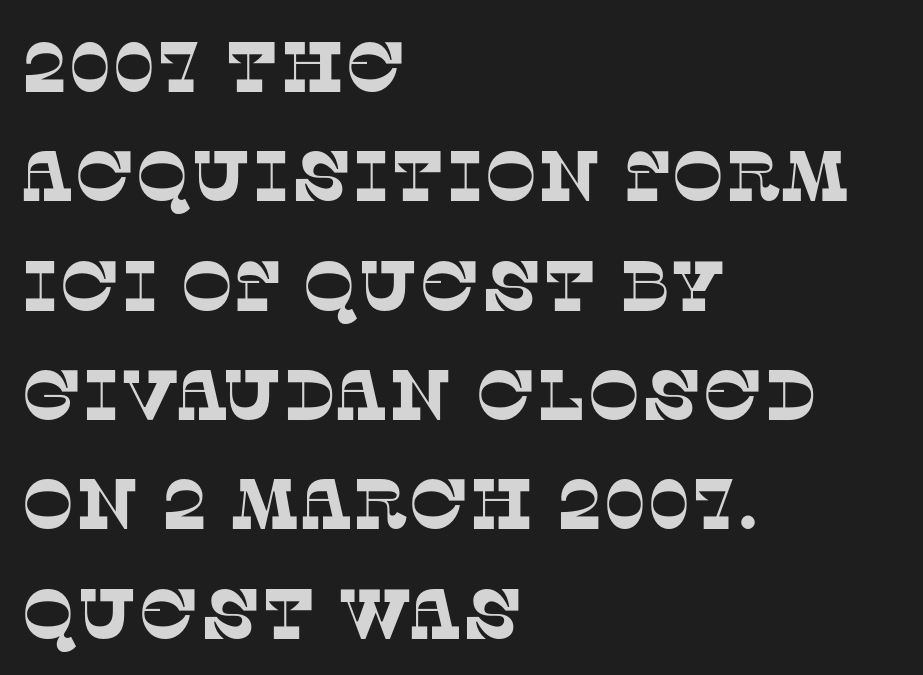
Each letter's strokes conclude with small projecting serifs. Lines of text with bare space underneath. Tracking here is standard; glyphs follow each other at the usual distance. Rows of type keep a routine distance in the vertical direction.
